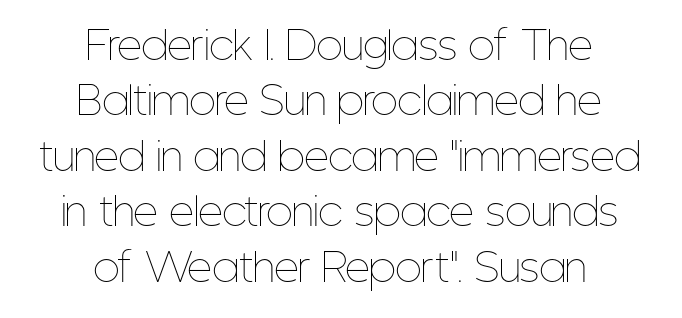
Q: Is the text bold? A: No.
Q: Is the text italic (slanted)? A: No, it is upright.
Q: Is the text underlined? A: No.
Q: How is the paragraph aligned? A: Centered.
Q: Is the spacing between letters normal or unusually wide? A: Normal.
Q: Is the spacing between lines tight, normal or loose? A: Normal.
Q: Width (condensed, normal, or wide)? A: Condensed.
Q: Stroke contrast? A: Low.
Q: x-height? A: Medium.
Q: Monospaced? A: No.
